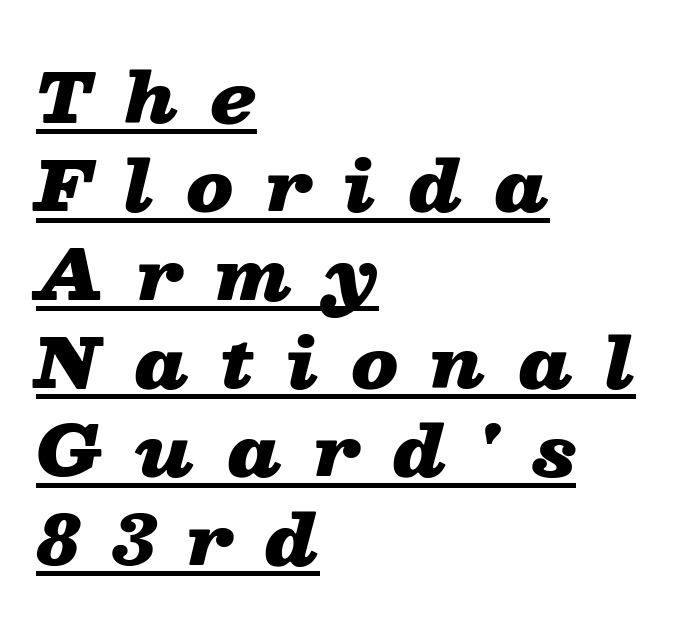
{"italic": "yes", "lean": "right", "slant_degrees": 13, "bold": "yes", "weight": "heavy", "width": "wide", "stroke_contrast": "low", "x_height": "medium", "monospaced": "no", "underline": "yes", "align": "left", "line_spacing": "normal", "line_spacing_ratio": 1.28, "letter_spacing": "wide", "letter_spacing_em": 0.47, "glyph_px": 69}
